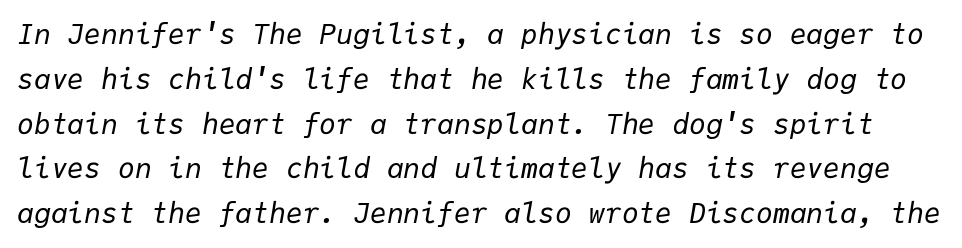
Q: Is the text bold? A: No.
Q: Is the text italic (slanted)? A: Yes, it leans right by about 9 degrees.
Q: Is the text underlined? A: No.
Q: Is the spacing between letters normal or unusually wide? A: Normal.
Q: Is the spacing between lines tight, normal or loose? A: Normal.
Q: Width (condensed, normal, or wide)? A: Normal.
Q: Stroke contrast? A: Low.
Q: x-height? A: Medium.
Q: Monospaced? A: Yes.
